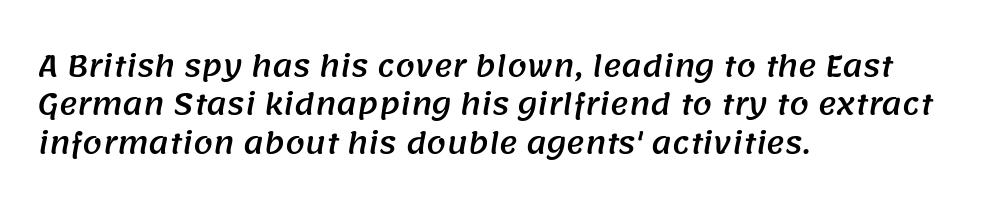
Q: Is the typeface a serif or a sans-serif typeface? A: Sans-serif.
Q: Is the text underlined? A: No.
Q: How is the paragraph aligned? A: Left-aligned.
Q: Is the spacing between letters normal or unusually wide? A: Normal.
Q: Is the spacing between lines tight, normal or loose? A: Normal.
Q: Width (condensed, normal, or wide)? A: Normal.
Q: Stroke contrast? A: Medium.
Q: x-height? A: Large.
Q: Monospaced? A: No.
